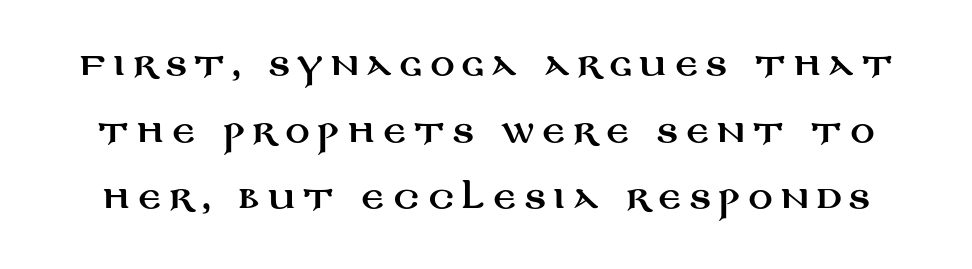
Q: Is the text italic (slanted)? A: No, it is upright.
Q: Is the typeface a serif or a sans-serif typeface? A: Sans-serif.
Q: Is the text underlined? A: No.
Q: Is the spacing between letters normal or unusually wide? A: Unusually wide.
Q: Is the spacing between lines tight, normal or loose? A: Loose.
Q: Width (condensed, normal, or wide)? A: Wide.
Q: Stroke contrast? A: Medium.
Q: x-height? A: Large.
Q: Monospaced? A: No.
